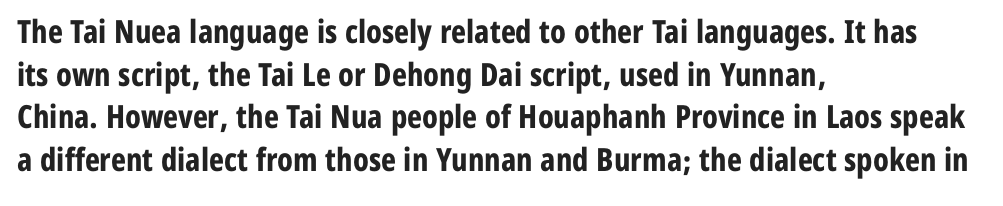
The image shows 32 px bold, condensed sans-serif type, upright; set left-aligned, normal line spacing (1.33x), normal letter spacing, not underlined; low stroke contrast and a medium x-height.
